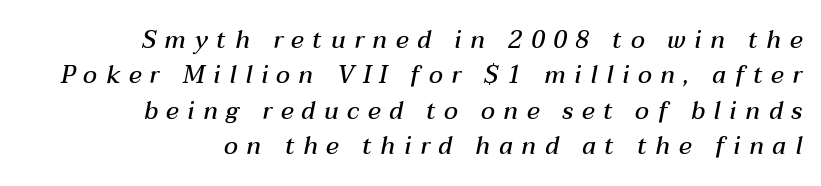
Is the letter spacing exaggerated? Yes — the characters are pushed far apart. What's the leading like? Ordinary, nothing unusual. This rendering uses right alignment, leaving the left contour irregular. The strip under each line holds only bare page.
